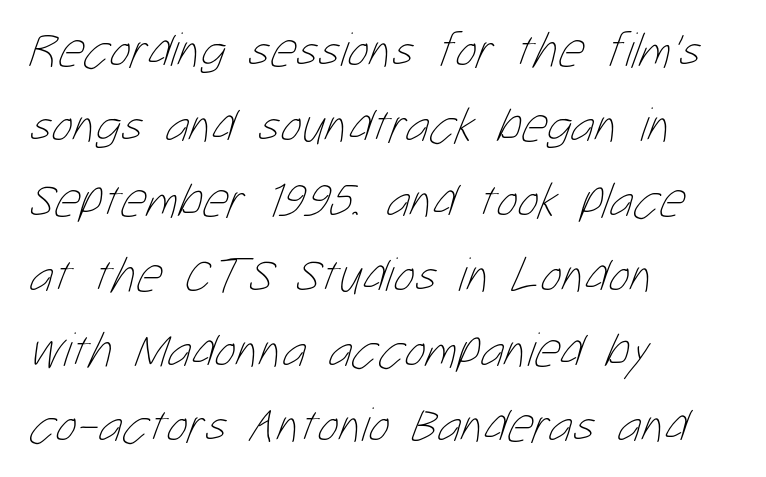
The image shows 50 px thin, condensed type; set left-aligned, normal line spacing (1.5x), normal letter spacing, not underlined; low stroke contrast and a medium x-height.
